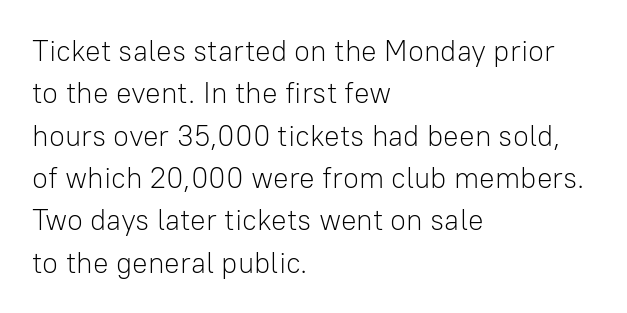
{"serif": "no", "italic": "no", "bold": "no", "weight": "light", "width": "normal", "stroke_contrast": "low", "x_height": "medium", "monospaced": "no", "underline": "no", "align": "left", "line_spacing": "normal", "line_spacing_ratio": 1.46, "letter_spacing": "normal", "letter_spacing_em": 0.0, "glyph_px": 29}
